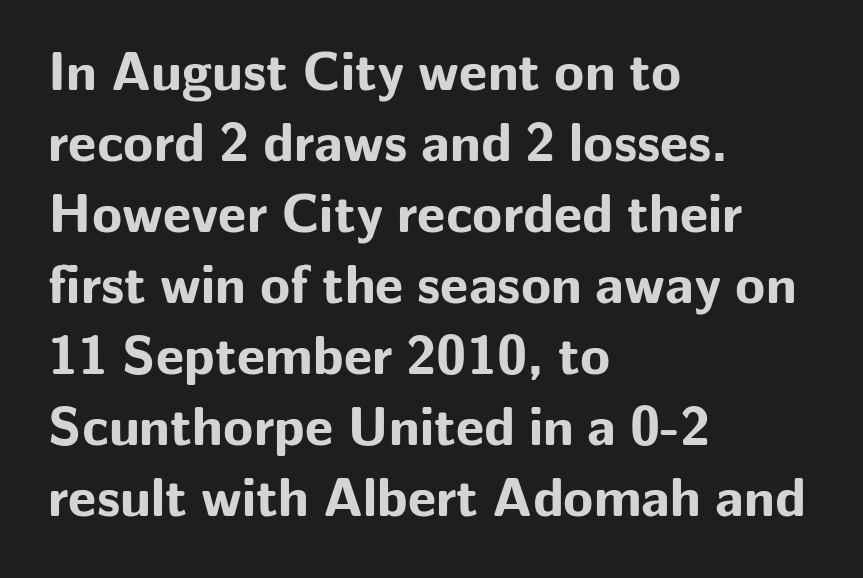
The image shows 55 px bold sans-serif type, upright; set left-aligned, normal line spacing (1.29x), normal letter spacing, not underlined; low stroke contrast and a medium x-height.
